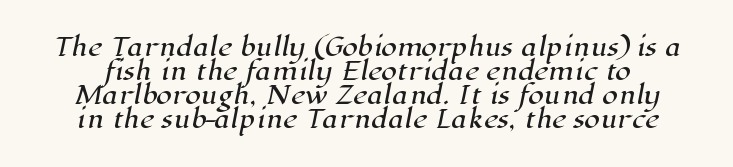
The image shows 25 px text type; set tight line spacing (0.96x), normal letter spacing, not underlined.
